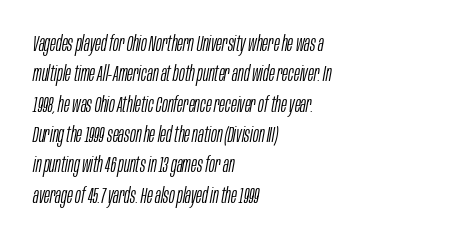
The image shows 22 px text type, italic (leaning right); set left-aligned, normal line spacing (1.38x), normal letter spacing, not underlined.
